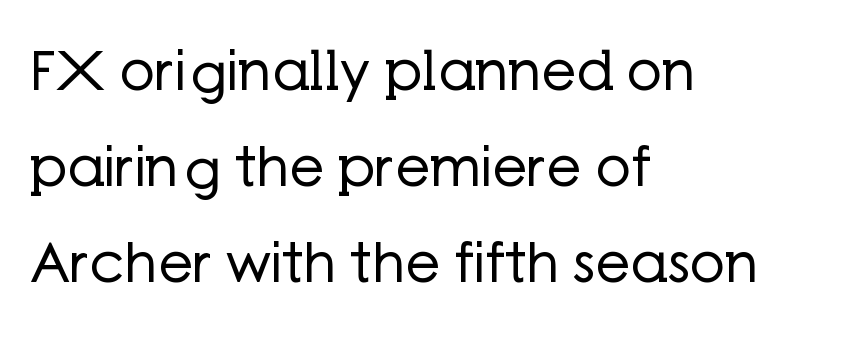
The image shows 55 px regular-weight sans-serif type, upright; set left-aligned, line spacing 1.75x, normal letter spacing, not underlined; low stroke contrast and a medium x-height.
